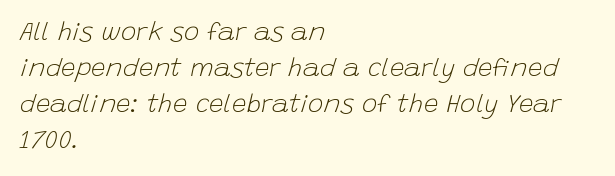
The image shows 26 px text type, italic (leaning right); set left-aligned, normal line spacing (1.39x), normal letter spacing, not underlined.
